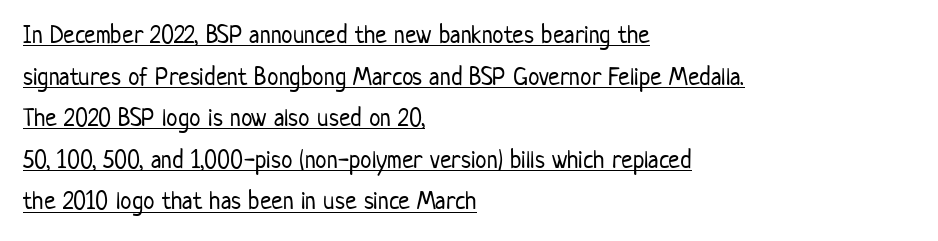
Q: Is the text bold? A: No.
Q: Is the text italic (slanted)? A: No, it is upright.
Q: Is the text underlined? A: Yes.
Q: How is the paragraph aligned? A: Left-aligned.
Q: Is the spacing between letters normal or unusually wide? A: Normal.
Q: Is the spacing between lines tight, normal or loose? A: Normal.
